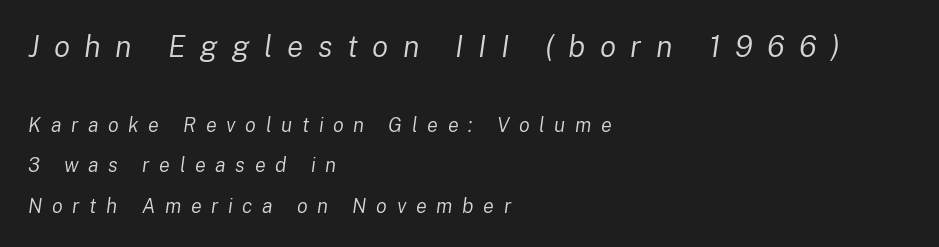
{"italic": "yes", "lean": "right", "slant_degrees": 8, "bold": "no", "weight": "regular", "width": "normal", "stroke_contrast": "low", "x_height": "medium", "monospaced": "no", "underline": "no", "align": "left", "line_spacing": "loose", "line_spacing_ratio": 2.03, "letter_spacing": "wide", "letter_spacing_em": 0.48, "larger_block": "first", "size_ratio": 1.5, "glyph_px": 30}
